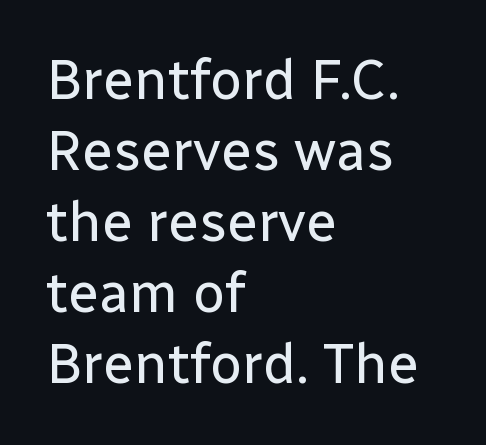
There is no visible air inserted between adjacent glyphs. Each letter keeps its own natural width here, so spacing adapts to shape. Summary of weight: not heavy and not bold. The space directly below the letters is spotless. Designer's note — italics off, roman on.
